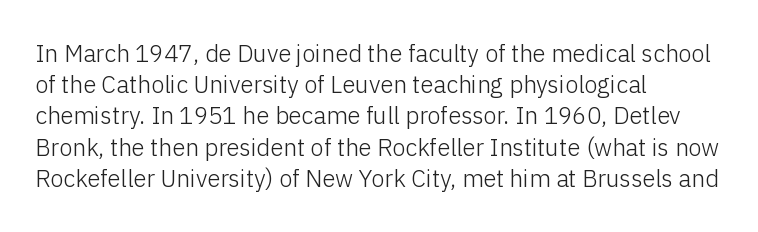
The image shows 24 px text type, upright; set left-aligned, normal line spacing (1.3x), normal letter spacing, not underlined.
